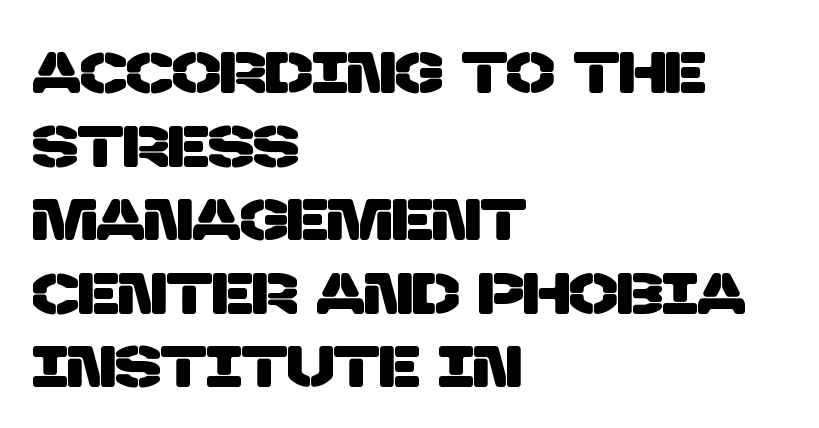
Caption: standard tracking, unaltered. The text was rendered using a sans face with plain stroke endings. You could not count columns in this text — the font is proportionally spaced. A clean baseline with only descenders dipping below it. Vertically, the passage feels balanced, rows spaced as you'd expect.
